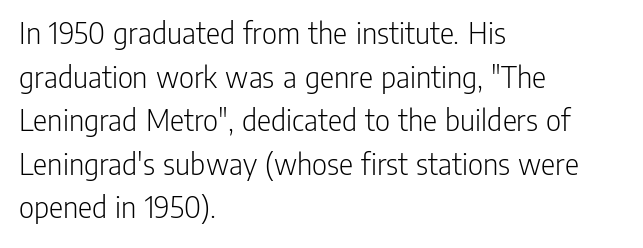
{"serif": "no", "italic": "no", "bold": "no", "weight": "light", "width": "condensed", "stroke_contrast": "low", "x_height": "medium", "monospaced": "no", "underline": "no", "align": "left", "line_spacing": "normal", "line_spacing_ratio": 1.32, "letter_spacing": "normal", "letter_spacing_em": 0.0, "glyph_px": 33}
